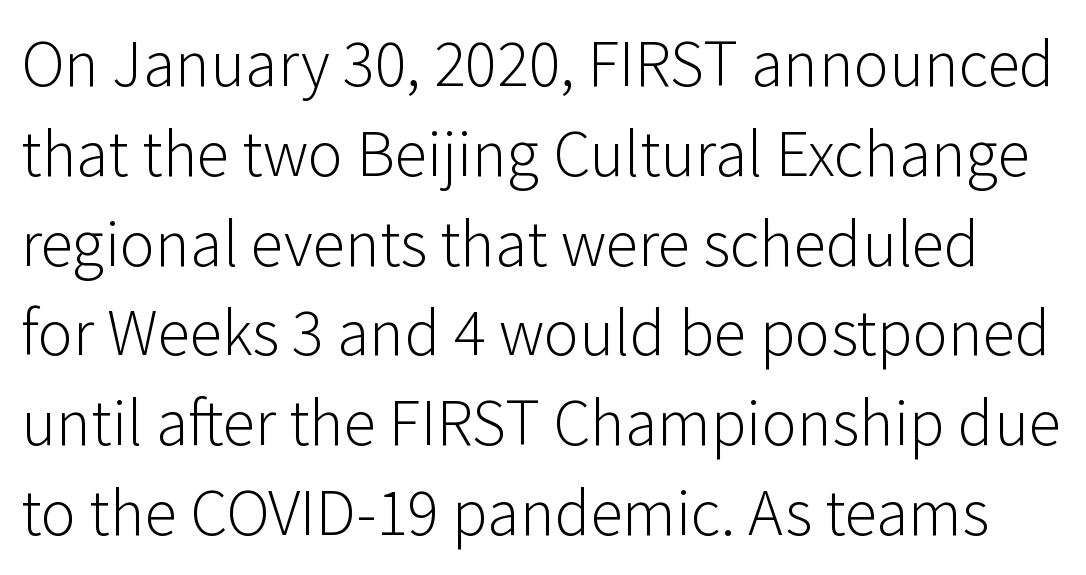
Q: Is the text bold? A: No.
Q: Is the text italic (slanted)? A: No, it is upright.
Q: Is the typeface a serif or a sans-serif typeface? A: Sans-serif.
Q: Is the text underlined? A: No.
Q: Is the spacing between letters normal or unusually wide? A: Normal.
Q: Is the spacing between lines tight, normal or loose? A: Normal.
Q: Width (condensed, normal, or wide)? A: Normal.
Q: Stroke contrast? A: Low.
Q: x-height? A: Medium.
Q: Monospaced? A: No.
